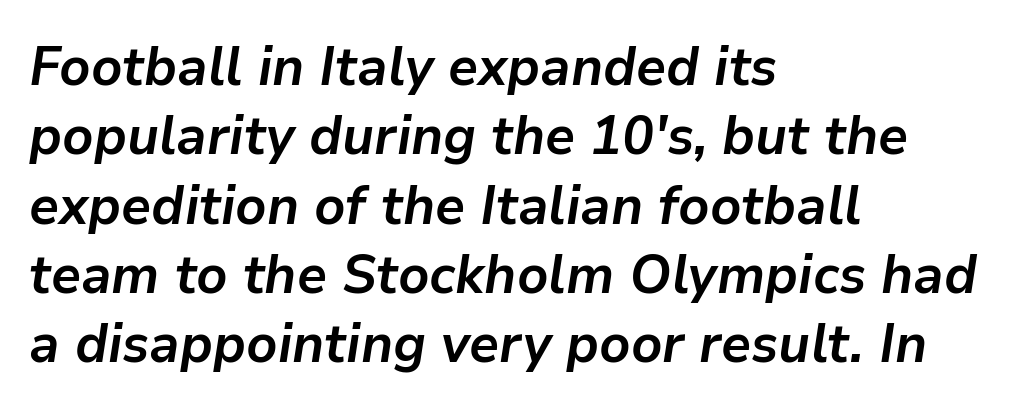
The image shows 55 px semibold type, italic (leaning right); set left-aligned, normal line spacing (1.26x), normal letter spacing, not underlined; low stroke contrast and a medium x-height.
